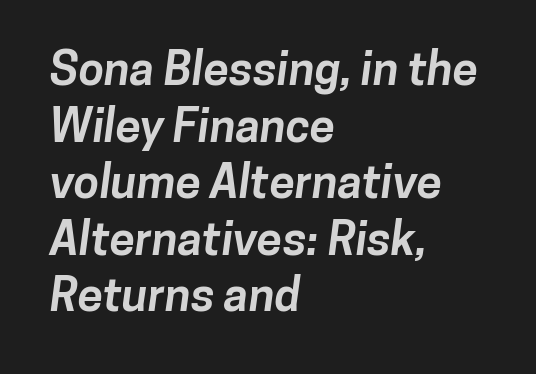
Q: Is the text bold? A: Yes.
Q: Is the typeface a serif or a sans-serif typeface? A: Sans-serif.
Q: Is the text underlined? A: No.
Q: How is the paragraph aligned? A: Left-aligned.
Q: Is the spacing between letters normal or unusually wide? A: Normal.
Q: Width (condensed, normal, or wide)? A: Normal.
Q: Stroke contrast? A: Low.
Q: x-height? A: Medium.
Q: Monospaced? A: No.
